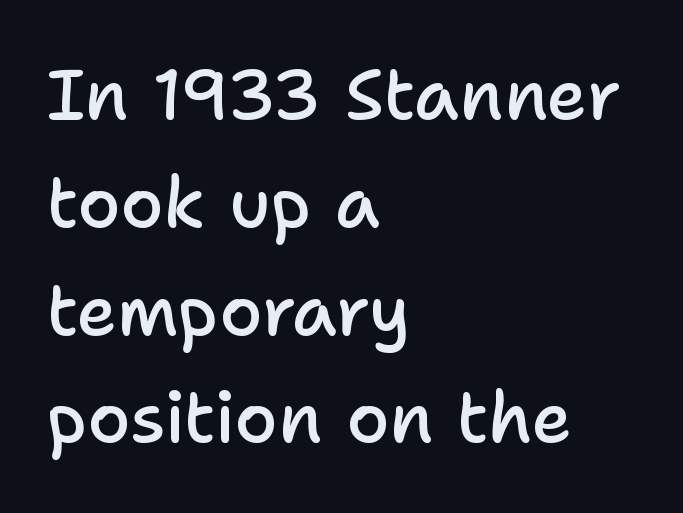
The image shows 70 px semibold sans-serif type, upright; set left-aligned, normal line spacing (1.54x), normal letter spacing, not underlined; low stroke contrast and a medium x-height.
